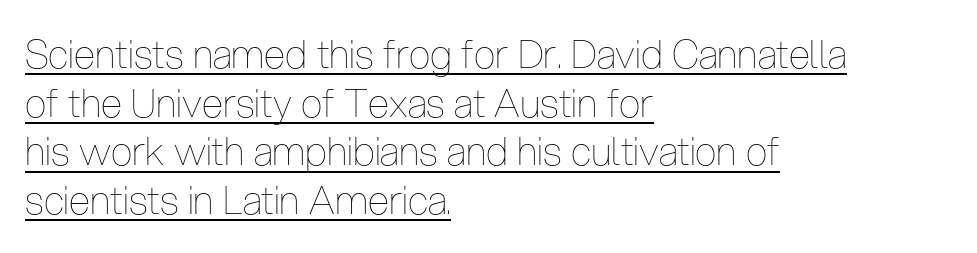
Q: Is the text bold? A: No.
Q: Is the text italic (slanted)? A: No, it is upright.
Q: Is the text underlined? A: Yes.
Q: How is the paragraph aligned? A: Left-aligned.
Q: Is the spacing between letters normal or unusually wide? A: Normal.
Q: Is the spacing between lines tight, normal or loose? A: Normal.
Q: Width (condensed, normal, or wide)? A: Condensed.
Q: Stroke contrast? A: Low.
Q: x-height? A: Medium.
Q: Monospaced? A: No.
